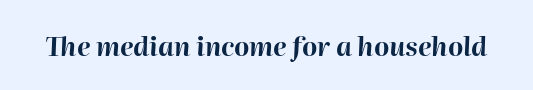
{"italic": "yes", "lean": "right", "slant_degrees": 2, "bold": "yes", "underline": "no", "letter_spacing": "normal", "letter_spacing_em": 0.0, "glyph_px": 26}
